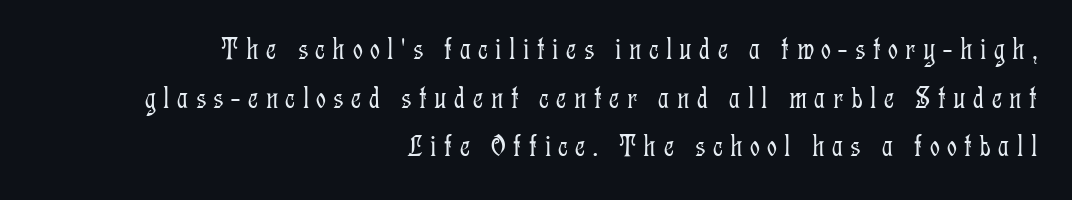
Q: Is the text bold? A: No.
Q: Is the text italic (slanted)? A: No, it is upright.
Q: Is the typeface a serif or a sans-serif typeface? A: Serif.
Q: Is the text underlined? A: No.
Q: How is the paragraph aligned? A: Right-aligned.
Q: Is the spacing between letters normal or unusually wide? A: Unusually wide.
Q: Is the spacing between lines tight, normal or loose? A: Normal.
Q: Width (condensed, normal, or wide)? A: Condensed.
Q: Stroke contrast? A: Low.
Q: x-height? A: Medium.
Q: Monospaced? A: No.
